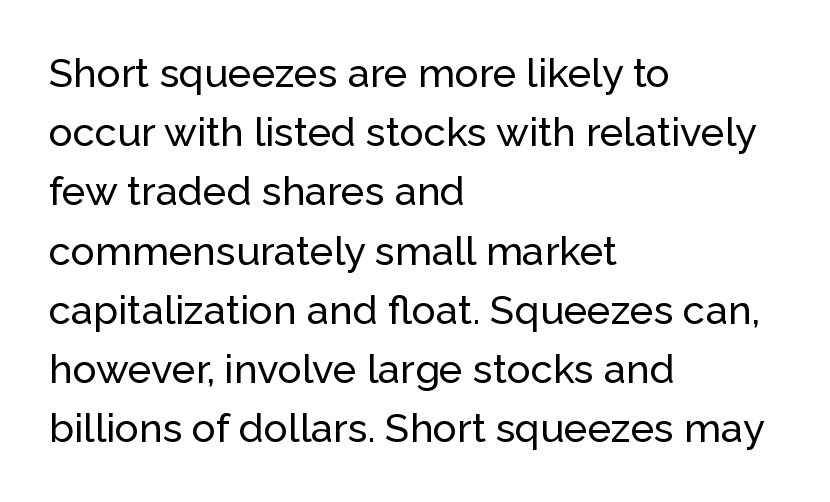
Q: Is the text italic (slanted)? A: No, it is upright.
Q: Is the typeface a serif or a sans-serif typeface? A: Sans-serif.
Q: Is the text underlined? A: No.
Q: How is the paragraph aligned? A: Left-aligned.
Q: Is the spacing between letters normal or unusually wide? A: Normal.
Q: Is the spacing between lines tight, normal or loose? A: Normal.
Q: Width (condensed, normal, or wide)? A: Normal.
Q: Stroke contrast? A: Low.
Q: x-height? A: Medium.
Q: Monospaced? A: No.
